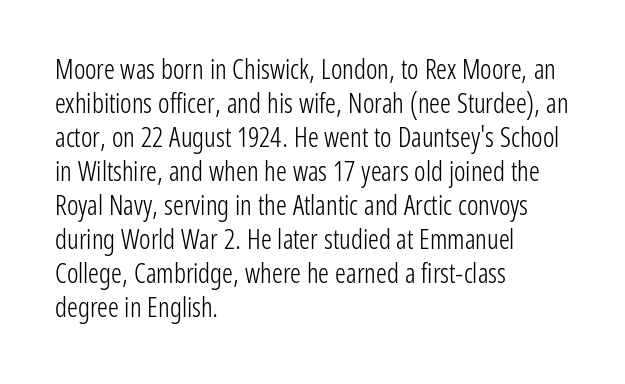
The image shows 27 px text type, upright; set left-aligned, normal line spacing (1.26x), normal letter spacing, not underlined.
